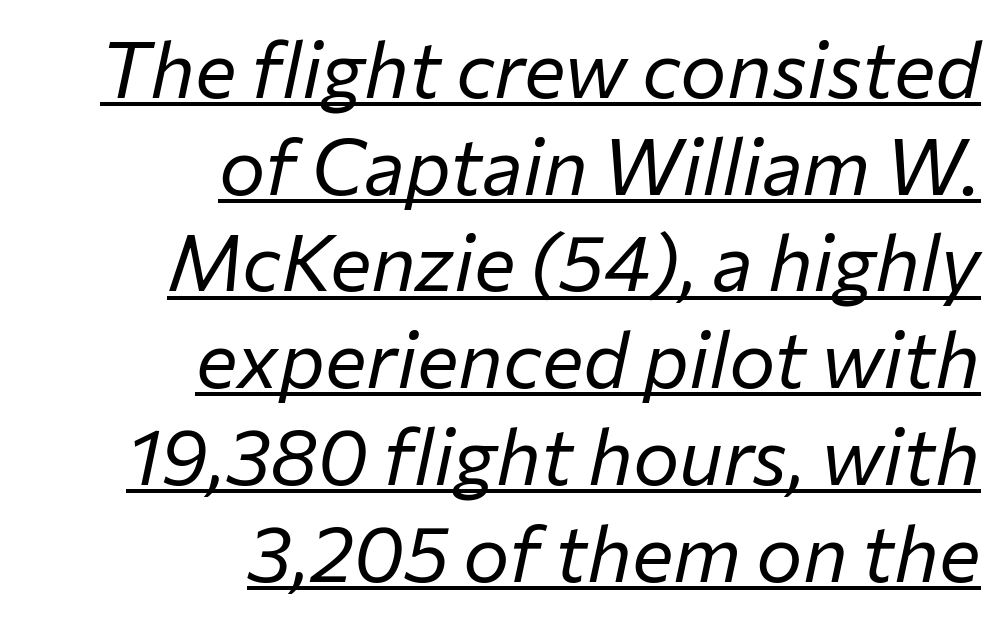
{"italic": "yes", "lean": "right", "slant_degrees": 12, "bold": "no", "weight": "regular", "width": "normal", "stroke_contrast": "low", "x_height": "medium", "monospaced": "no", "underline": "yes", "align": "right", "line_spacing_ratio": 1.24, "letter_spacing": "normal", "letter_spacing_em": 0.0, "glyph_px": 78}
